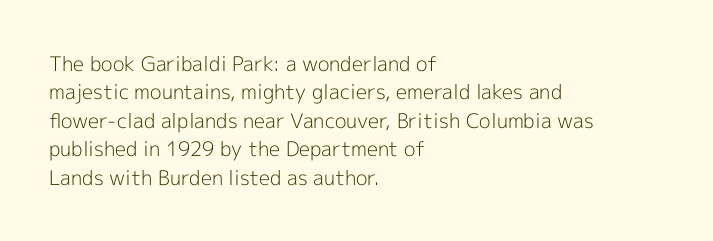
Q: Is the text bold? A: No.
Q: Is the text italic (slanted)? A: No, it is upright.
Q: Is the text underlined? A: No.
Q: How is the paragraph aligned? A: Left-aligned.
Q: Is the spacing between letters normal or unusually wide? A: Normal.
Q: Is the spacing between lines tight, normal or loose? A: Normal.
